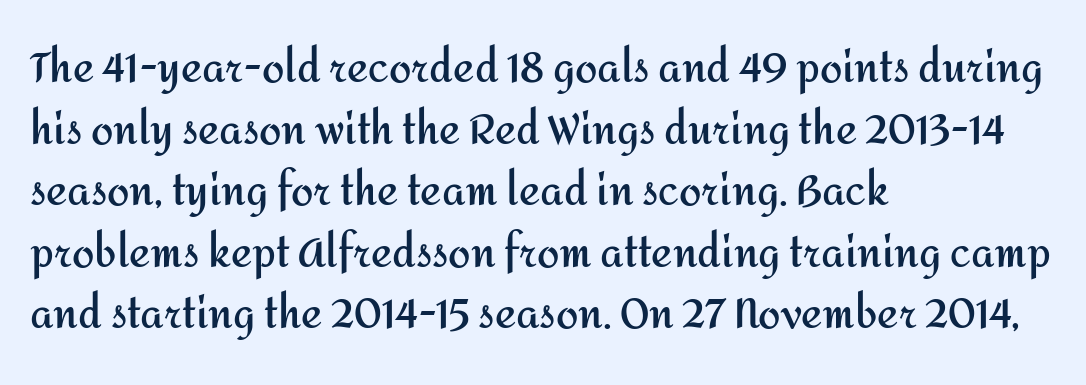
The image shows 40 px semibold sans-serif type, upright; set left-aligned, normal line spacing (1.54x), normal letter spacing, not underlined; medium stroke contrast and a medium x-height.
